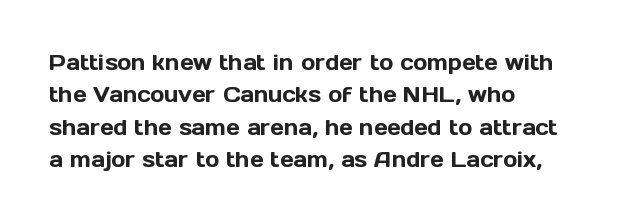
Q: Is the text italic (slanted)? A: No, it is upright.
Q: Is the text underlined? A: No.
Q: How is the paragraph aligned? A: Left-aligned.
Q: Is the spacing between letters normal or unusually wide? A: Normal.
Q: Is the spacing between lines tight, normal or loose? A: Normal.
